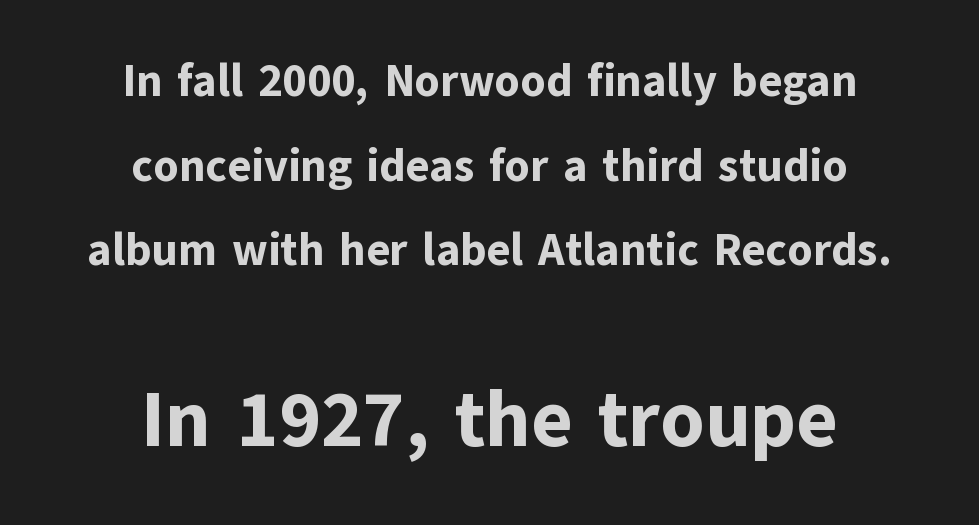
Q: Is the text bold? A: Yes.
Q: Is the text italic (slanted)? A: No, it is upright.
Q: Is the typeface a serif or a sans-serif typeface? A: Sans-serif.
Q: Is the text underlined? A: No.
Q: How is the paragraph aligned? A: Centered.
Q: Is the spacing between letters normal or unusually wide? A: Normal.
Q: Which block of text is set in a larger size, the first (top) or the second (bottom)? A: The second (bottom) one.
Q: Width (condensed, normal, or wide)? A: Normal.
Q: Stroke contrast? A: Low.
Q: x-height? A: Medium.
Q: Monospaced? A: No.
